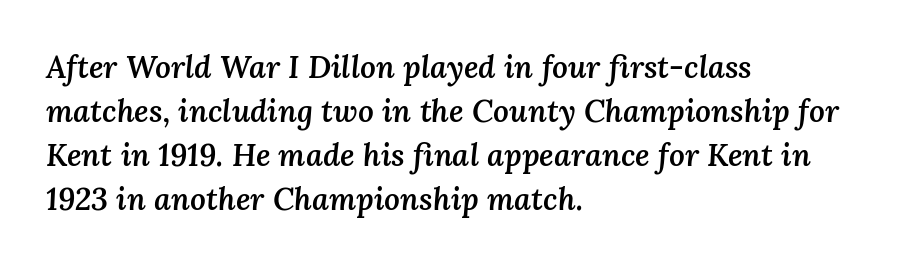
The image shows 31 px semibold type, italic (leaning right); set left-aligned, normal line spacing (1.42x), normal letter spacing, not underlined; medium stroke contrast and a medium x-height.
